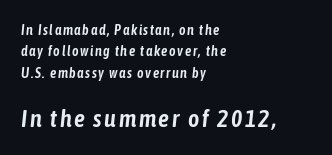
{"italic": "yes", "lean": "right", "slant_degrees": 6, "underline": "no", "align": "left", "line_spacing": "normal", "line_spacing_ratio": 1.53, "larger_block": "second", "size_ratio": 1.71, "glyph_px": 24}
